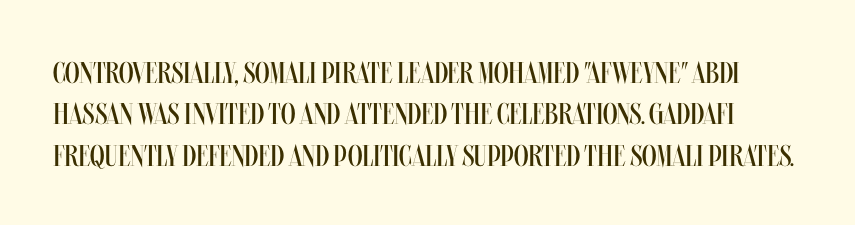
Q: Is the text bold? A: No.
Q: Is the text italic (slanted)? A: No, it is upright.
Q: Is the text underlined? A: No.
Q: Is the spacing between letters normal or unusually wide? A: Normal.
Q: Is the spacing between lines tight, normal or loose? A: Normal.
Q: Width (condensed, normal, or wide)? A: Condensed.
Q: Stroke contrast? A: Medium.
Q: x-height? A: Large.
Q: Monospaced? A: No.
